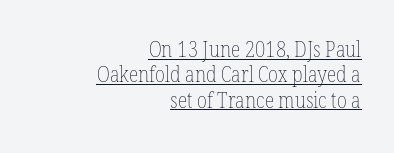
The characters are drawn with everyday or finer stroke widths. Designer's note — italics off, roman on. Visually the block forms a straight wall on the right and a jagged coastline on the left. Closely set lines give the paragraph a compact silhouette. Underlined type. The letterforms sit shoulder to shoulder at normal distance.
